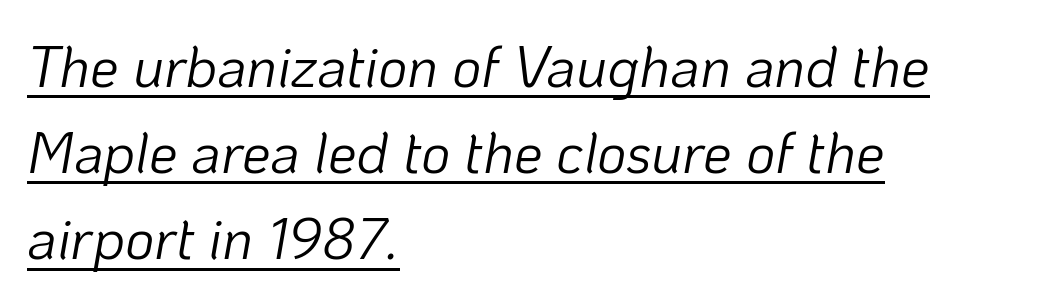
If you drew a line through each stem, it would be angled. The typesetter chose a ragged-right arrangement here. Think standard paragraph weight, or any step lighter than that. Is this a fixed-width face? No — the glyphs have proportional, varying widths.
